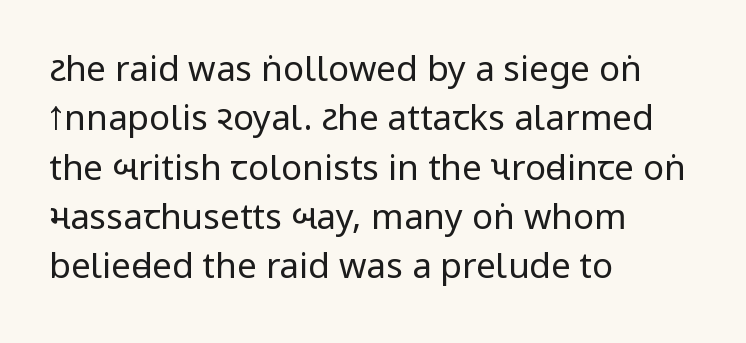
{"serif": "no", "italic": "no", "bold": "no", "weight": "regular", "width": "condensed", "stroke_contrast": "low", "underline": "no", "align": "left", "line_spacing": "normal", "line_spacing_ratio": 1.41, "letter_spacing": "normal", "letter_spacing_em": 0.0, "glyph_px": 35}
